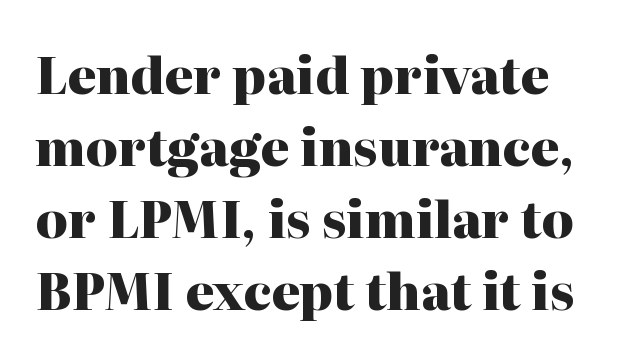
{"serif": "yes", "italic": "no", "bold": "yes", "weight": "heavy", "width": "normal", "stroke_contrast": "high", "x_height": "medium", "monospaced": "no", "underline": "no", "line_spacing": "normal", "line_spacing_ratio": 1.44, "letter_spacing": "normal", "letter_spacing_em": 0.0, "glyph_px": 50}
